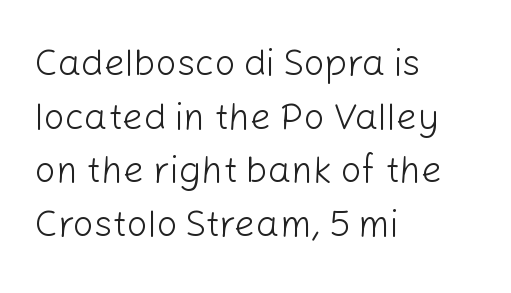
The image shows 37 px light sans-serif type, upright; set left-aligned, normal line spacing (1.45x), normal letter spacing, not underlined; low stroke contrast and a medium x-height.
